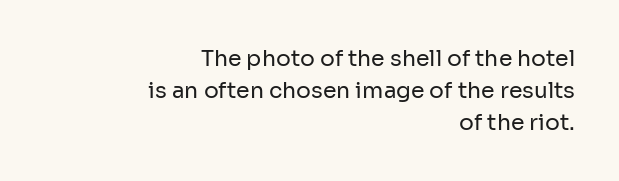
Q: Is the text bold? A: No.
Q: Is the text italic (slanted)? A: No, it is upright.
Q: Is the text underlined? A: No.
Q: How is the paragraph aligned? A: Right-aligned.
Q: Is the spacing between letters normal or unusually wide? A: Normal.
Q: Is the spacing between lines tight, normal or loose? A: Normal.
